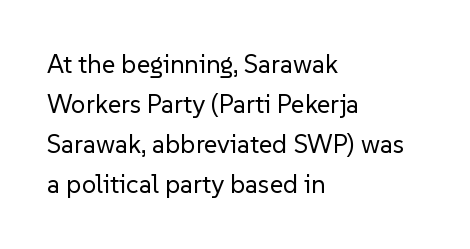
Descender tails drop into unmarked territory. Stroke mass is kept to a normal reading level or below. Default kerning and tracking; the words read as compact shapes. Teacher's note: observe the even left margin — that is flush-left alignment.
